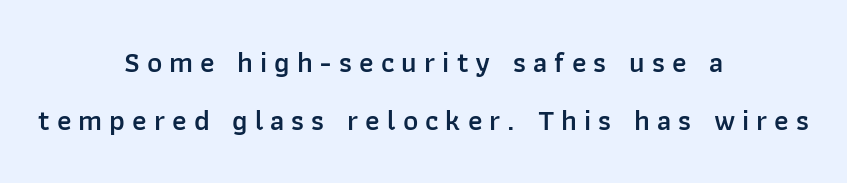
The image shows 29 px semibold sans-serif type, upright; set centered, loose line spacing (2.01x), unusually wide letter spacing (+0.24 em), not underlined; low stroke contrast and a medium x-height.
